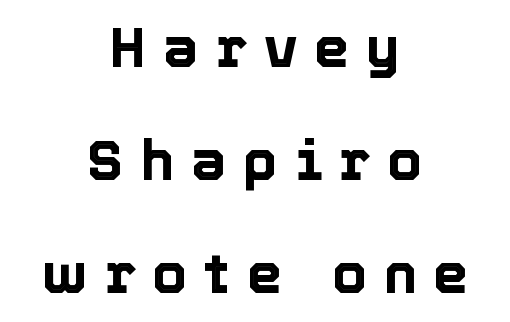
The image shows 56 px text type, upright; set centered, loose line spacing (2.02x), unusually wide letter spacing (+0.3 em), not underlined; a medium x-height.
